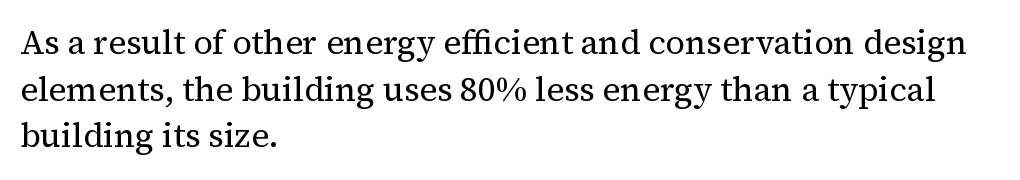
The image shows 34 px regular-weight serif type, upright; set left-aligned, normal line spacing (1.37x), normal letter spacing, not underlined; medium stroke contrast and a medium x-height.
